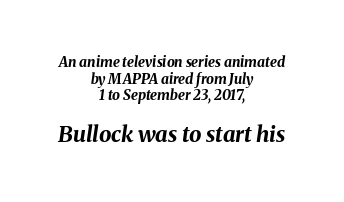
The image shows 22 px bold type, italic (leaning right); set centered, line spacing 1.18x, normal letter spacing, not underlined; the second (bottom) block is 1.57x larger.
